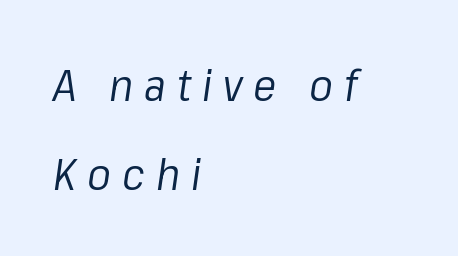
The image shows 44 px regular-weight type, italic (leaning right); set left-aligned, loose line spacing (2.02x), unusually wide letter spacing (+0.25 em), not underlined; low stroke contrast and a medium x-height.
